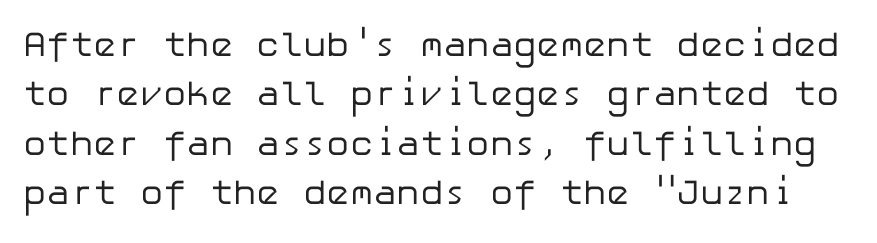
Q: Is the text bold? A: No.
Q: Is the text italic (slanted)? A: No, it is upright.
Q: Is the typeface a serif or a sans-serif typeface? A: Sans-serif.
Q: Is the text underlined? A: No.
Q: Is the spacing between letters normal or unusually wide? A: Normal.
Q: Is the spacing between lines tight, normal or loose? A: Normal.
Q: Width (condensed, normal, or wide)? A: Normal.
Q: Stroke contrast? A: Low.
Q: x-height? A: Medium.
